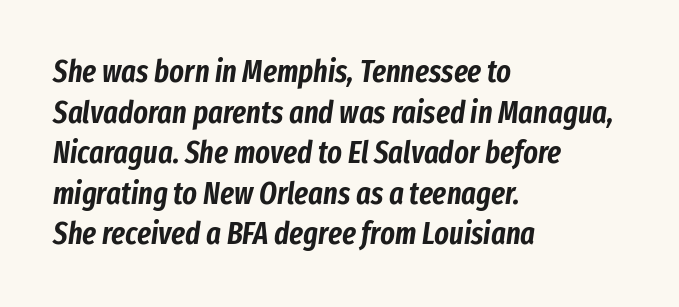
Q: Is the text italic (slanted)? A: Yes, it leans right by about 8 degrees.
Q: Is the text underlined? A: No.
Q: How is the paragraph aligned? A: Left-aligned.
Q: Is the spacing between letters normal or unusually wide? A: Normal.
Q: Is the spacing between lines tight, normal or loose? A: Normal.
Q: Width (condensed, normal, or wide)? A: Condensed.
Q: Stroke contrast? A: Low.
Q: x-height? A: Medium.
Q: Monospaced? A: No.
